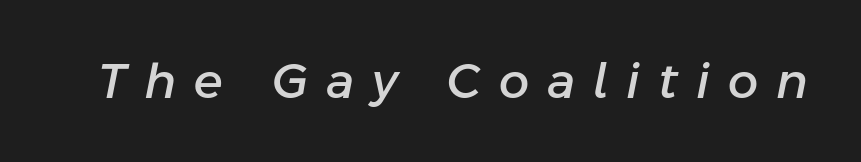
The image shows 48 px text type, italic (leaning right); set unusually wide letter spacing (+0.38 em), not underlined; low stroke contrast and a medium x-height.
